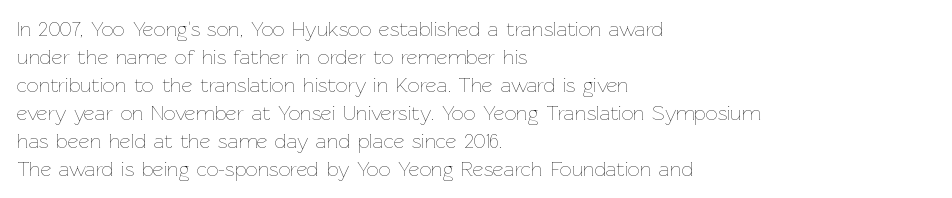
The paragraph has a hard left edge and a soft right edge. Rows of type keep a routine distance in the vertical direction. The letters sit at their default tracking, neither squeezed nor spread. Posture: vertical.
